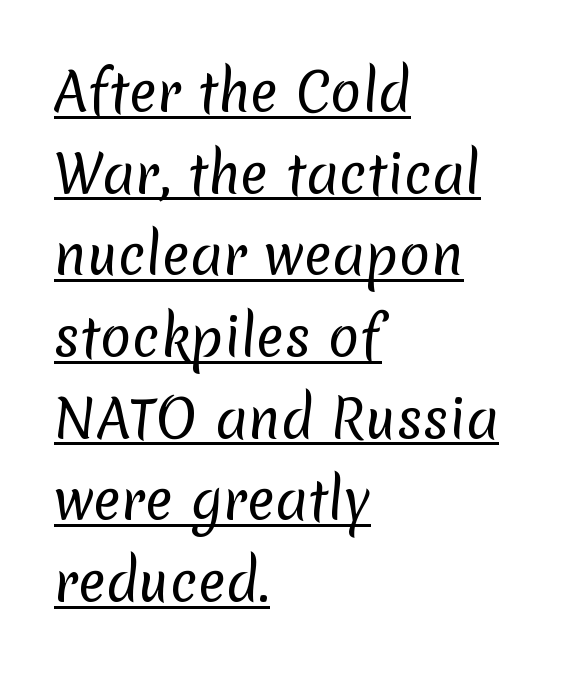
Varying glyph widths throughout — classic text-font behaviour. In CSS terms this would be text-align: left. Weight: regular or lighter. Each new line begins a customary step beneath the previous one. No extra tracking has been applied to these lines.
